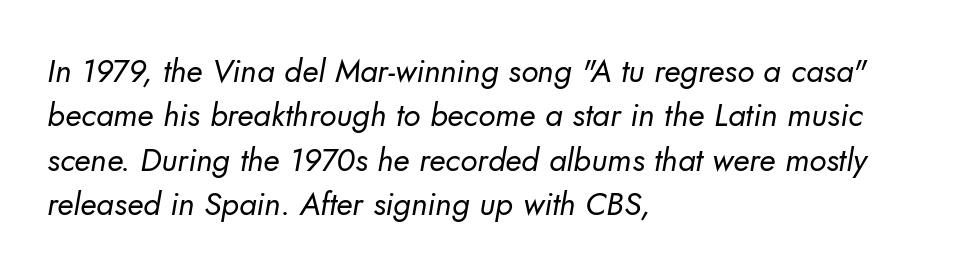
Q: Is the text bold? A: No.
Q: Is the typeface a serif or a sans-serif typeface? A: Sans-serif.
Q: Is the text underlined? A: No.
Q: How is the paragraph aligned? A: Left-aligned.
Q: Is the spacing between letters normal or unusually wide? A: Normal.
Q: Is the spacing between lines tight, normal or loose? A: Normal.
Q: Width (condensed, normal, or wide)? A: Normal.
Q: Stroke contrast? A: Low.
Q: x-height? A: Small.
Q: Monospaced? A: No.
